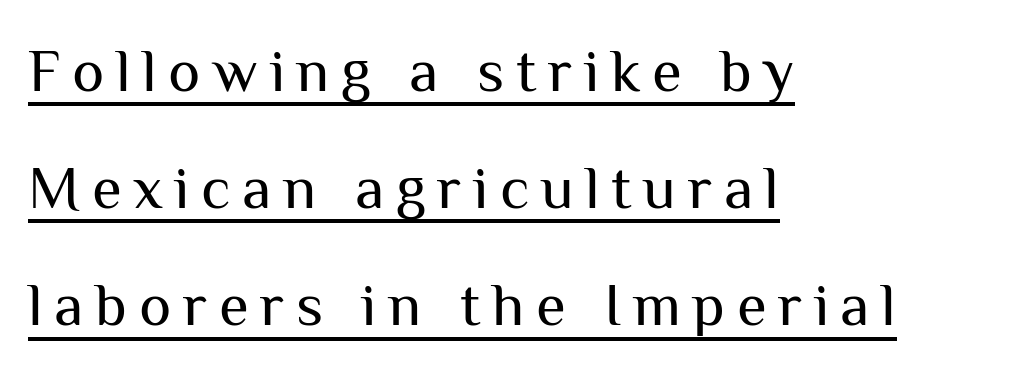
The image shows 61 px regular-weight sans-serif type, upright; set left-aligned, loose line spacing (1.92x), underlined; medium stroke contrast and a medium x-height.
